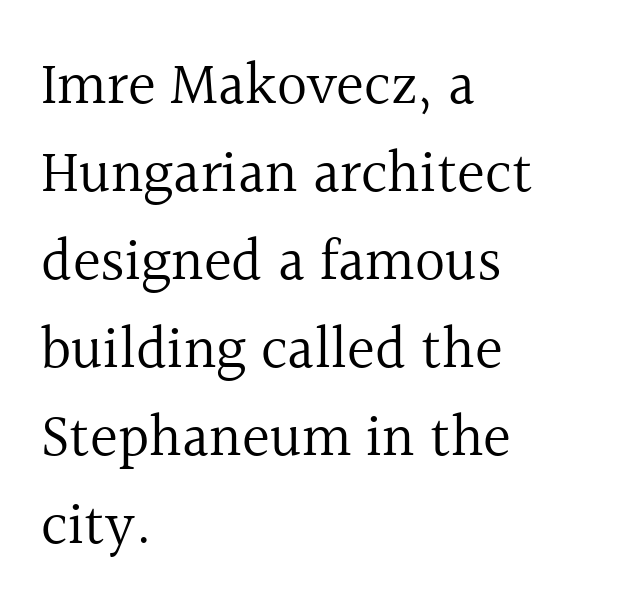
{"serif": "yes", "italic": "no", "bold": "no", "weight": "regular", "width": "normal", "x_height": "medium", "monospaced": "no", "underline": "no", "align": "left", "line_spacing": "normal", "line_spacing_ratio": 1.49, "letter_spacing": "normal", "letter_spacing_em": 0.0, "glyph_px": 59}
